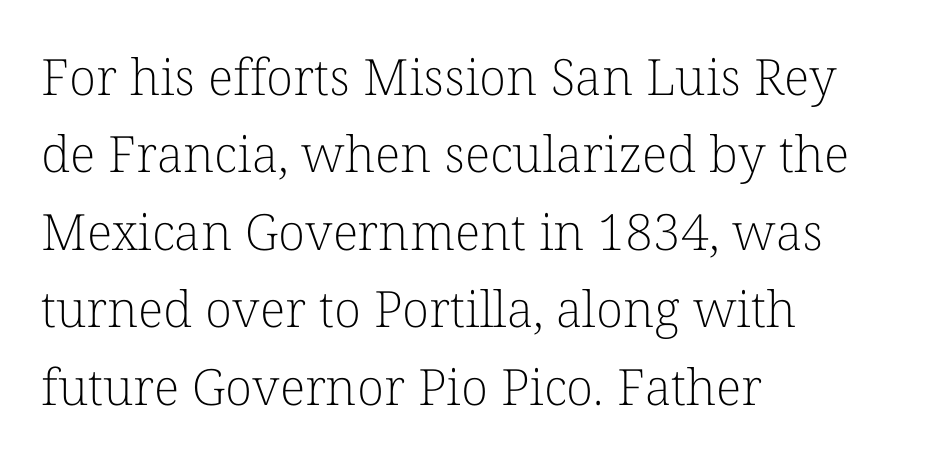
{"serif": "yes", "italic": "no", "bold": "no", "weight": "light", "width": "normal", "stroke_contrast": "low", "x_height": "medium", "monospaced": "no", "underline": "no", "align": "left", "line_spacing": "normal", "line_spacing_ratio": 1.55, "letter_spacing": "normal", "letter_spacing_em": 0.0, "glyph_px": 50}
